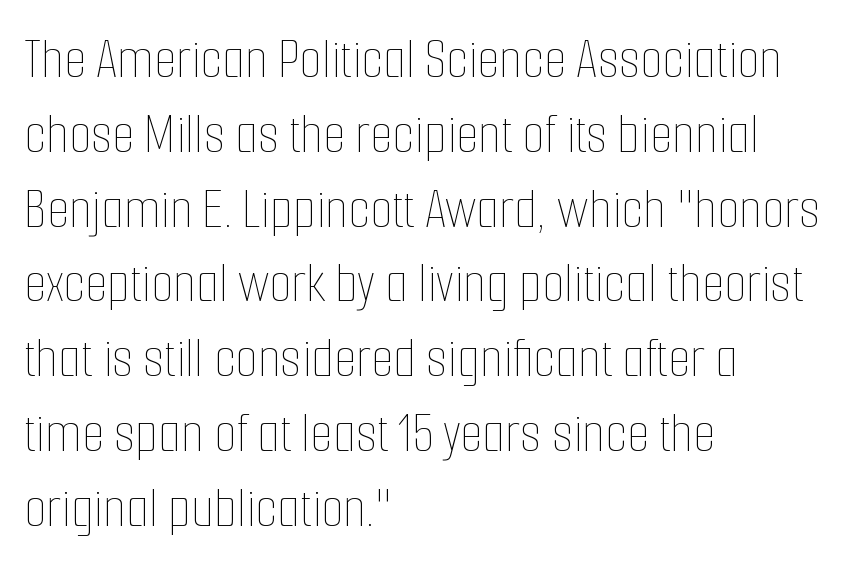
{"italic": "no", "bold": "no", "weight": "thin", "width": "condensed", "stroke_contrast": "low", "x_height": "medium", "monospaced": "no", "underline": "no", "align": "left", "line_spacing": "normal", "line_spacing_ratio": 1.29, "letter_spacing": "normal", "letter_spacing_em": 0.0, "glyph_px": 58}
